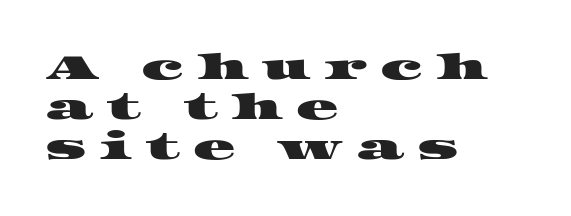
Q: Is the typeface a serif or a sans-serif typeface? A: Serif.
Q: Is the text underlined? A: No.
Q: How is the paragraph aligned? A: Left-aligned.
Q: Is the spacing between letters normal or unusually wide? A: Unusually wide.
Q: Is the spacing between lines tight, normal or loose? A: Tight.
Q: Width (condensed, normal, or wide)? A: Wide.
Q: Stroke contrast? A: High.
Q: x-height? A: Large.
Q: Monospaced? A: No.
